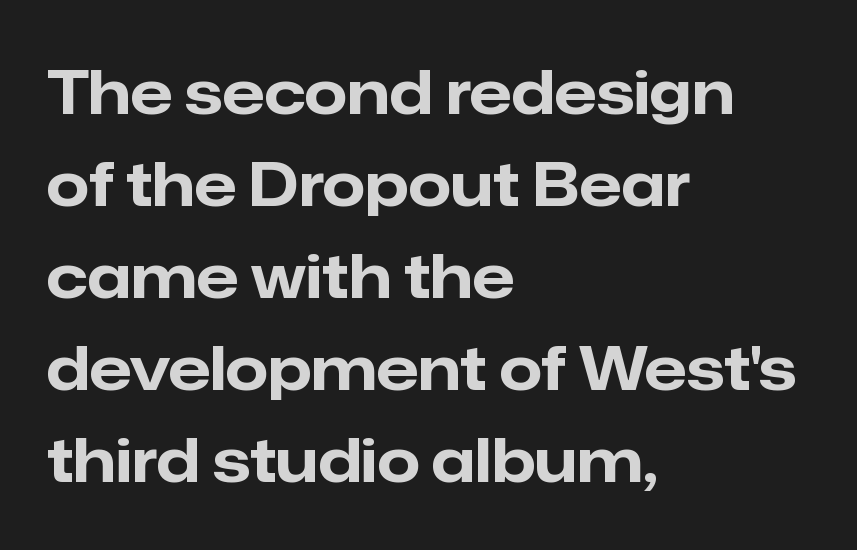
Each letter keeps its own natural width here, so spacing adapts to shape. Baseline-to-baseline distance is the conventional proportion of letter height. Which margin do the lines hug? The left one — the right edge is uneven. Notice how thick the strokes are: this is what a full bold looks like. The passage shown is not underscored anywhere. Caption: standard tracking, unaltered.
